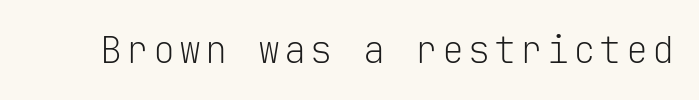
Q: Is the text bold? A: No.
Q: Is the text italic (slanted)? A: No, it is upright.
Q: Is the typeface a serif or a sans-serif typeface? A: Sans-serif.
Q: Is the text underlined? A: No.
Q: Width (condensed, normal, or wide)? A: Normal.
Q: Stroke contrast? A: Low.
Q: x-height? A: Medium.
Q: Monospaced? A: Yes.
